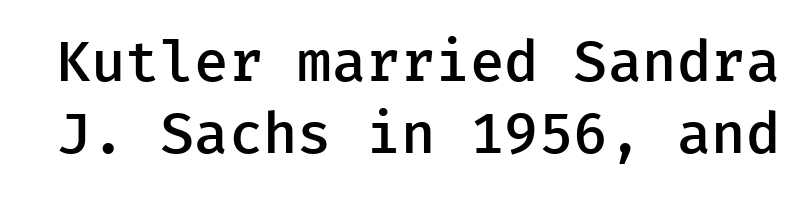
Quick note: underline off. Interline gaps are of average width in this sample. Honestly, the letter spacing is just normal — you wouldn't notice it. A roman cut, with each character standing at attention. On the weight axis this lands at semibold, roughly 600. The text was rendered using a sans face with plain stroke endings.
